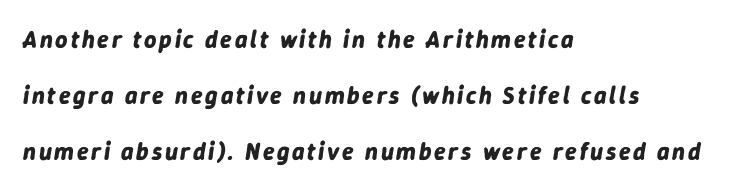
{"italic": "yes", "lean": "right", "slant_degrees": 9, "bold": "yes", "underline": "no", "align": "left", "line_spacing": "loose", "line_spacing_ratio": 2.34, "glyph_px": 24}
